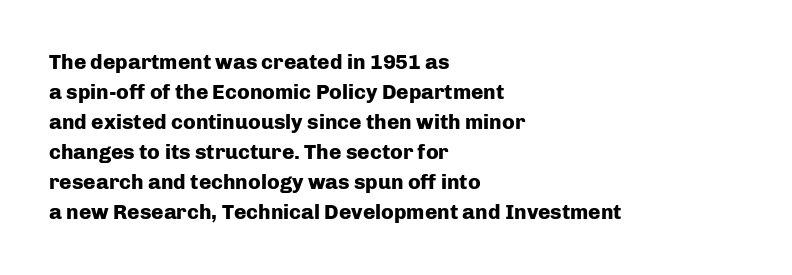
Q: Is the text bold? A: Yes.
Q: Is the text italic (slanted)? A: No, it is upright.
Q: Is the text underlined? A: No.
Q: How is the paragraph aligned? A: Left-aligned.
Q: Is the spacing between letters normal or unusually wide? A: Normal.
Q: Is the spacing between lines tight, normal or loose? A: Normal.
